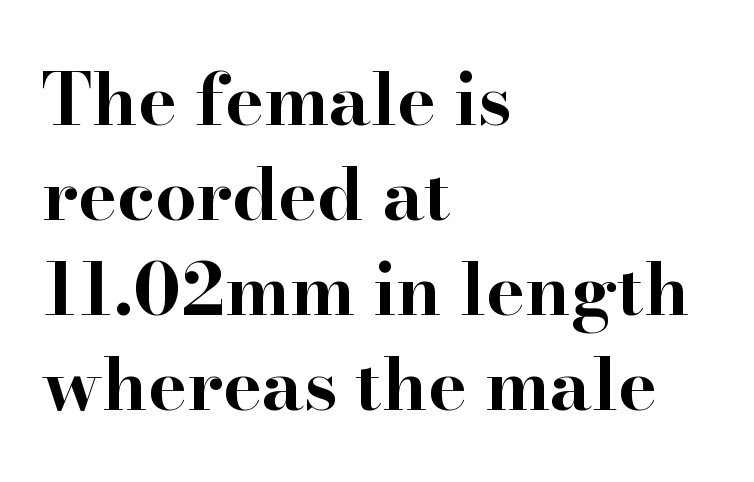
{"serif": "yes", "italic": "no", "bold": "yes", "weight": "bold", "width": "wide", "stroke_contrast": "high", "x_height": "small", "monospaced": "no", "underline": "no", "align": "left", "line_spacing": "normal", "line_spacing_ratio": 1.3, "letter_spacing": "normal", "letter_spacing_em": 0.0, "glyph_px": 73}
